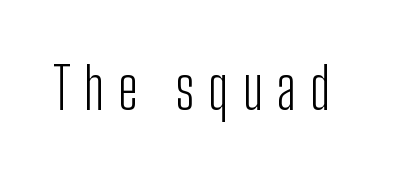
The image shows 57 px light, condensed sans-serif type, upright; set unusually wide letter spacing (+0.24 em), not underlined; low stroke contrast and a medium x-height.
